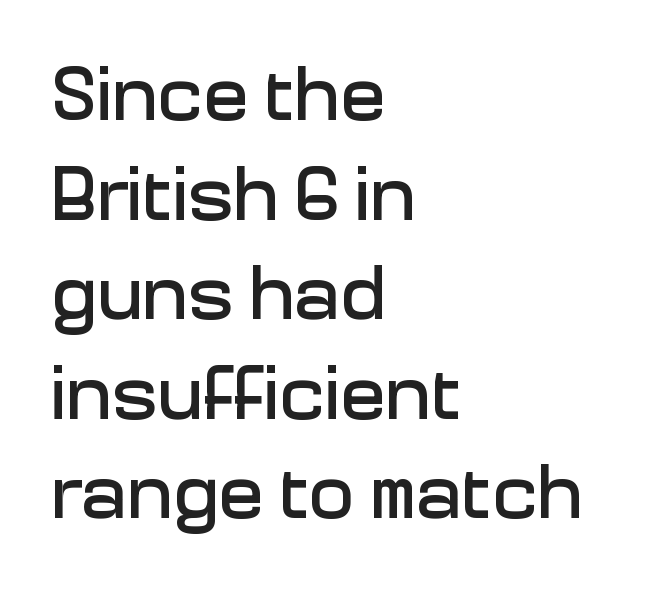
Varying glyph widths throughout — classic text-font behaviour. The letters stand upright; this is a roman face. This rendering leaves character spacing at its baseline value. The string is rendered with underlining switched off. Horizontally, the lines are justified to the leading edge only.
